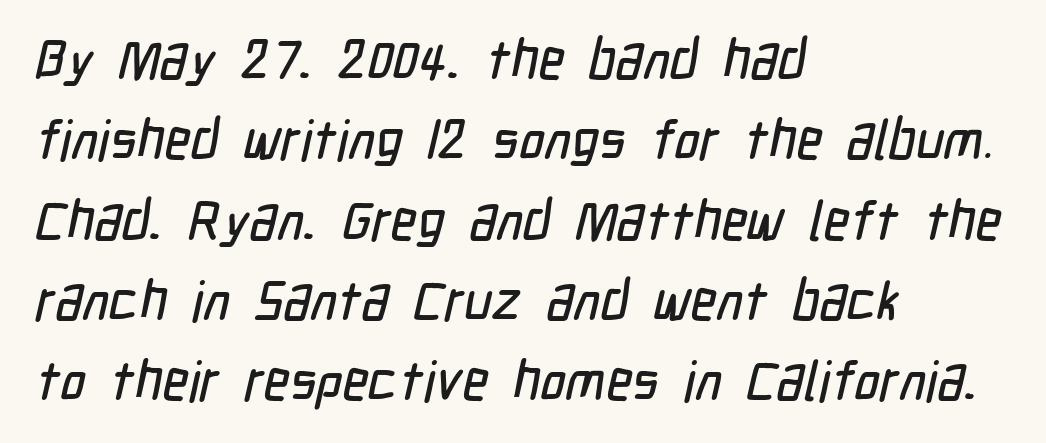
Q: Is the typeface a serif or a sans-serif typeface? A: Sans-serif.
Q: Is the text underlined? A: No.
Q: How is the paragraph aligned? A: Left-aligned.
Q: Is the spacing between letters normal or unusually wide? A: Normal.
Q: Is the spacing between lines tight, normal or loose? A: Normal.
Q: Width (condensed, normal, or wide)? A: Condensed.
Q: Stroke contrast? A: Low.
Q: x-height? A: Medium.
Q: Monospaced? A: No.
